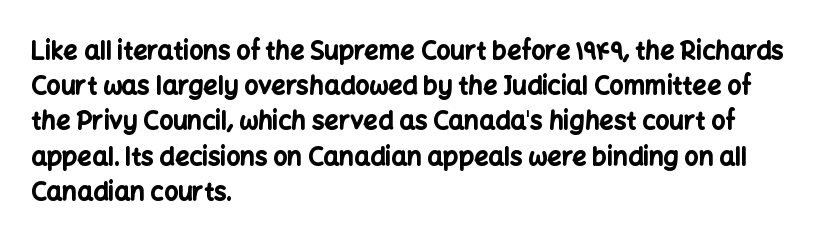
{"italic": "no", "bold": "yes", "underline": "no", "align": "left", "line_spacing": "normal", "line_spacing_ratio": 1.41, "letter_spacing": "normal", "letter_spacing_em": 0.0, "glyph_px": 25}
